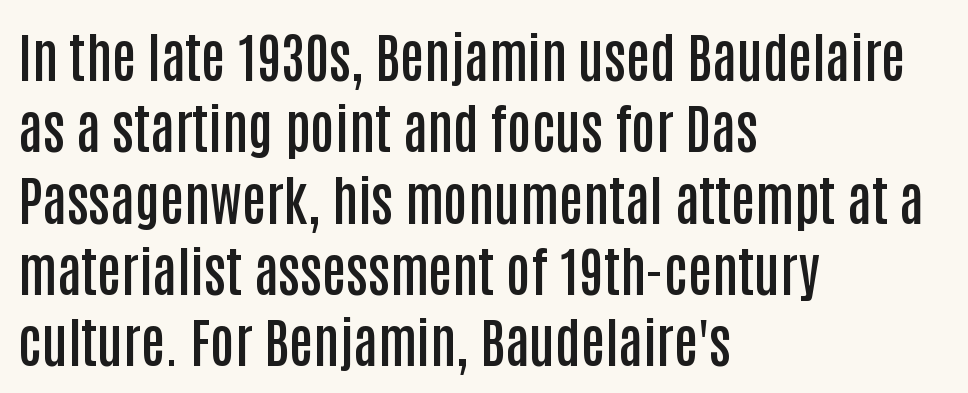
The image shows 54 px semibold, condensed sans-serif type, upright; set left-aligned, normal line spacing (1.32x), normal letter spacing, not underlined; low stroke contrast and a large x-height.
